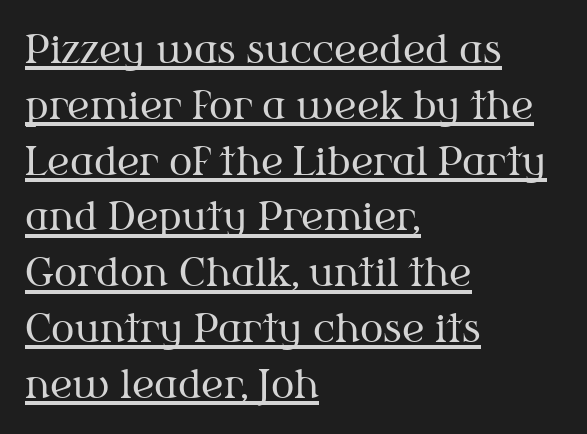
Q: Is the text bold? A: No.
Q: Is the text italic (slanted)? A: No, it is upright.
Q: Is the typeface a serif or a sans-serif typeface? A: Serif.
Q: Is the text underlined? A: Yes.
Q: How is the paragraph aligned? A: Left-aligned.
Q: Is the spacing between letters normal or unusually wide? A: Normal.
Q: Is the spacing between lines tight, normal or loose? A: Normal.
Q: Width (condensed, normal, or wide)? A: Normal.
Q: Stroke contrast? A: Medium.
Q: x-height? A: Medium.
Q: Monospaced? A: No.
